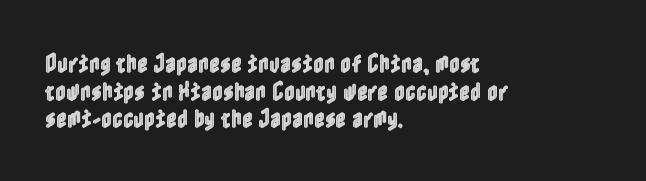
{"italic": "no", "underline": "no", "align": "left", "line_spacing": "normal", "line_spacing_ratio": 1.32, "letter_spacing": "normal", "letter_spacing_em": 0.0, "glyph_px": 21}
